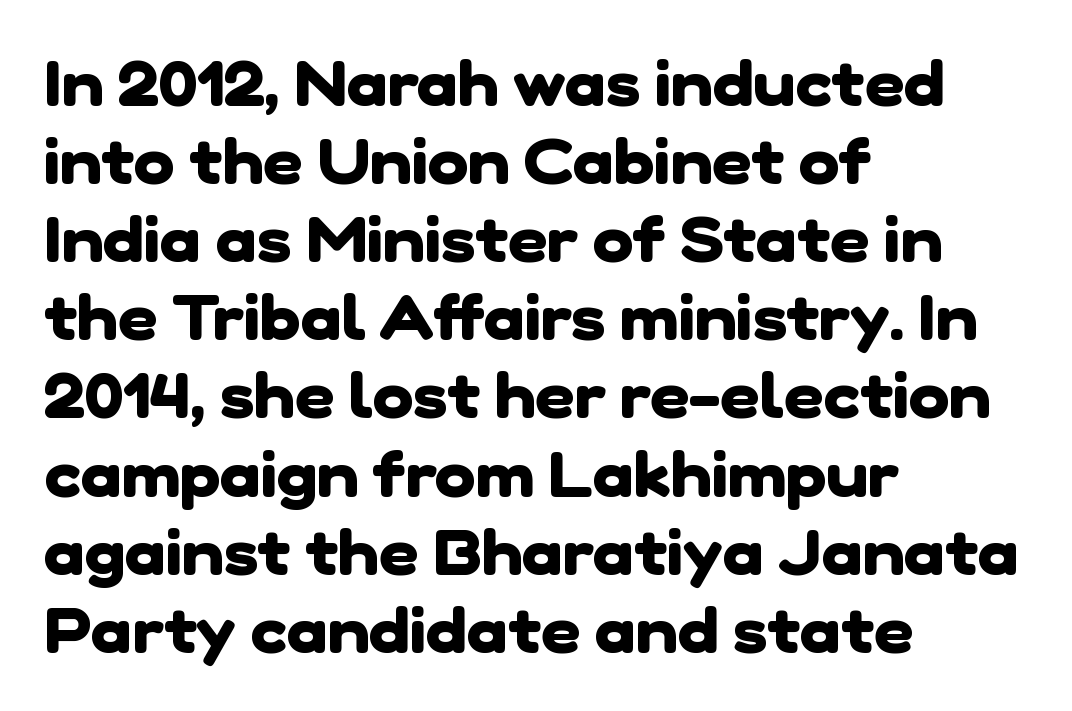
Q: Is the text bold? A: Yes.
Q: Is the typeface a serif or a sans-serif typeface? A: Sans-serif.
Q: Is the text underlined? A: No.
Q: How is the paragraph aligned? A: Left-aligned.
Q: Is the spacing between letters normal or unusually wide? A: Normal.
Q: Is the spacing between lines tight, normal or loose? A: Normal.
Q: Width (condensed, normal, or wide)? A: Normal.
Q: Stroke contrast? A: Low.
Q: x-height? A: Medium.
Q: Monospaced? A: No.
